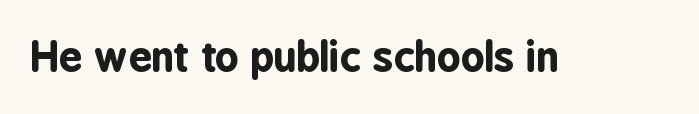
The image shows 41 px bold, condensed sans-serif type, upright; set normal letter spacing, not underlined; low stroke contrast and a medium x-height.
